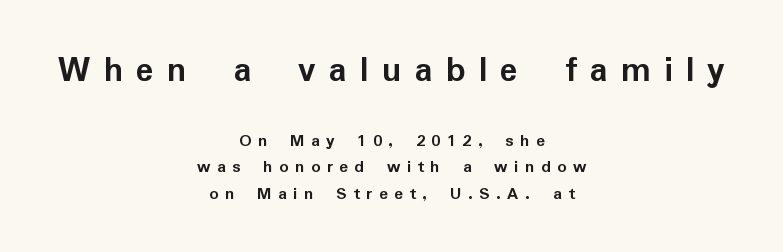
The image shows 37 px semibold sans-serif type, upright; set centered, normal line spacing (1.47x), unusually wide letter spacing (+0.36 em), not underlined; the first (top) block is 2.06x larger; low stroke contrast and a medium x-height.
